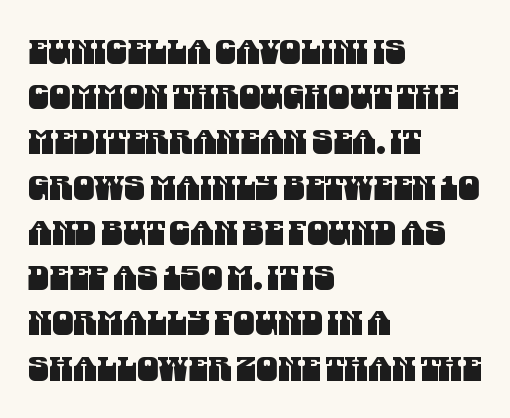
Q: Is the typeface a serif or a sans-serif typeface? A: Sans-serif.
Q: Is the text underlined? A: No.
Q: How is the paragraph aligned? A: Left-aligned.
Q: Is the spacing between letters normal or unusually wide? A: Normal.
Q: Is the spacing between lines tight, normal or loose? A: Normal.
Q: Width (condensed, normal, or wide)? A: Condensed.
Q: Stroke contrast? A: Medium.
Q: x-height? A: Large.
Q: Monospaced? A: No.
